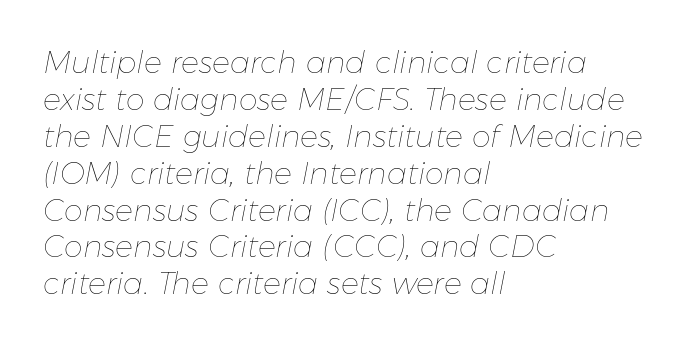
The image shows 30 px thin type, italic (leaning right); set left-aligned, line spacing 1.23x, normal letter spacing, not underlined; low stroke contrast and a medium x-height.
